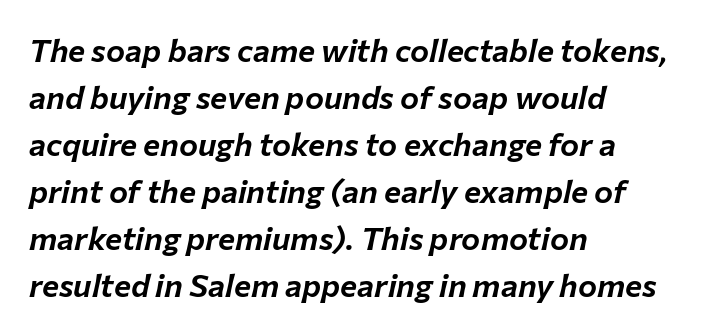
Q: Is the text italic (slanted)? A: Yes, it leans right by about 12 degrees.
Q: Is the text underlined? A: No.
Q: How is the paragraph aligned? A: Left-aligned.
Q: Is the spacing between letters normal or unusually wide? A: Normal.
Q: Is the spacing between lines tight, normal or loose? A: Normal.
Q: Width (condensed, normal, or wide)? A: Normal.
Q: Stroke contrast? A: Low.
Q: x-height? A: Medium.
Q: Monospaced? A: No.
